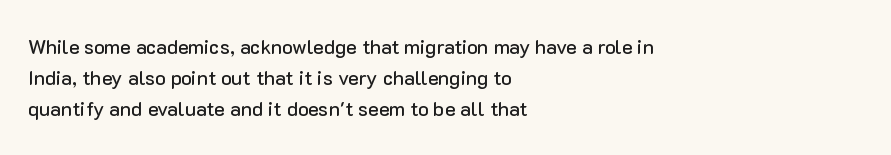
Layout note: lines flush left. Designer's note — italics off, roman on. The baseline area is clear. Reading down the column, the eye jumps a familiar distance to each next line. Default kerning and tracking; the words read as compact shapes.
